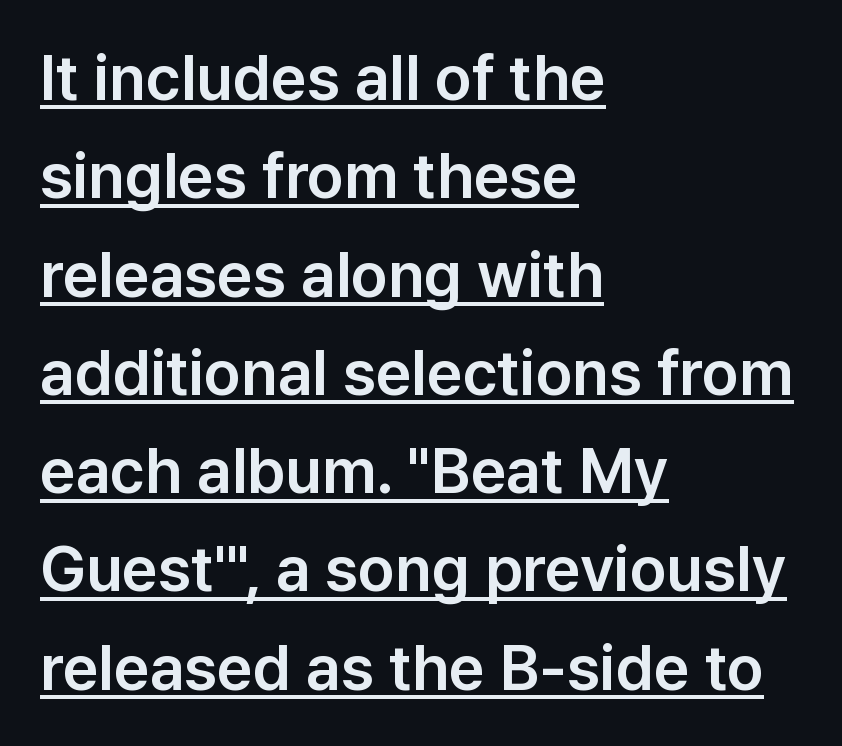
This sample uses a sans-serif face. Caption: lettering with a line underneath. Leading: standard. This sample uses plain, unmodified letter spacing. The lines in this sample share a left origin and differ only in where they stop.
